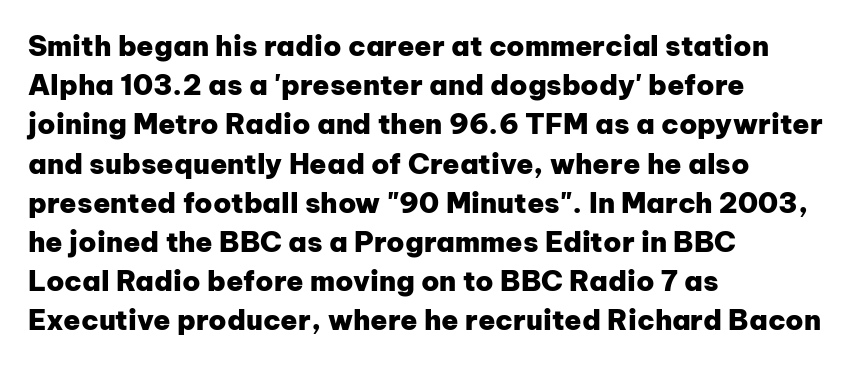
The image shows 28 px heavy sans-serif type, upright; set left-aligned, normal line spacing (1.4x), normal letter spacing, not underlined; low stroke contrast and a medium x-height.
